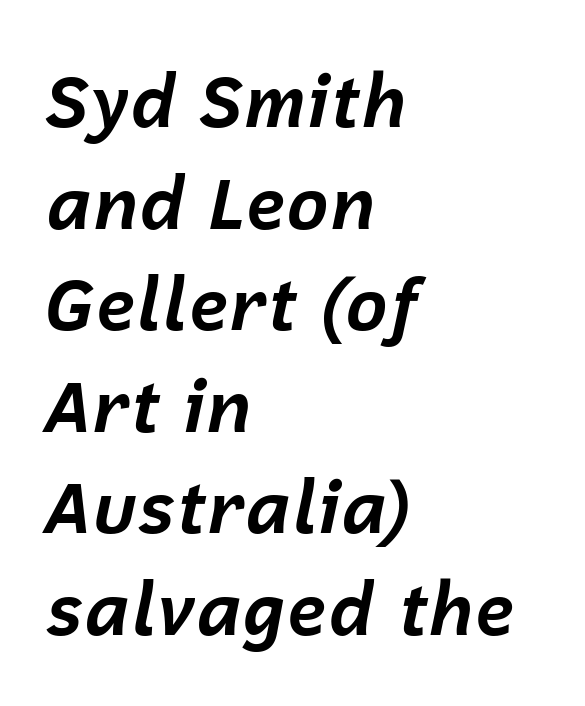
Q: Is the text bold? A: Yes.
Q: Is the text italic (slanted)? A: Yes, it leans right by about 12 degrees.
Q: Is the text underlined? A: No.
Q: How is the paragraph aligned? A: Left-aligned.
Q: Is the spacing between letters normal or unusually wide? A: Normal.
Q: Is the spacing between lines tight, normal or loose? A: Normal.
Q: Width (condensed, normal, or wide)? A: Normal.
Q: Stroke contrast? A: Low.
Q: x-height? A: Medium.
Q: Monospaced? A: No.
